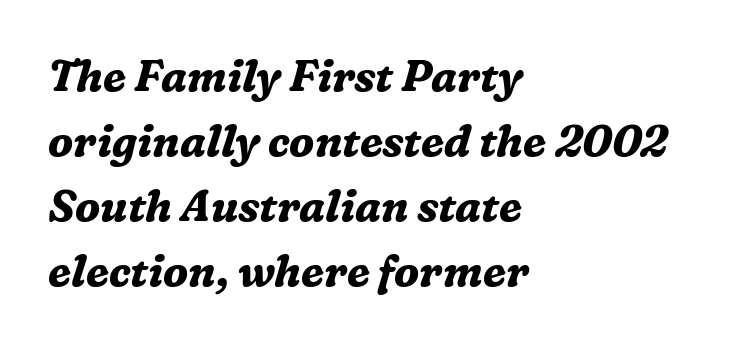
The image shows 43 px bold serif type, italic (leaning right); set left-aligned, normal line spacing (1.51x), normal letter spacing, not underlined; medium stroke contrast and a medium x-height.
